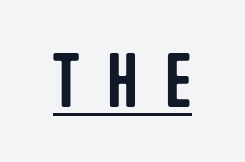
Unlike italic type, these characters show no tilt at all. A typesetter would call this proportional, since set widths differ per character. The rendered words wear a rule along their underside. Letterform terminals end flat and unadorned throughout the passage. Words appear elongated and porous because spacing is wide.
